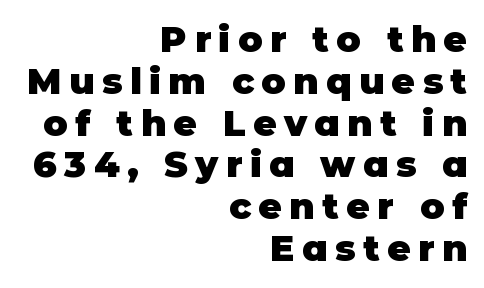
To sum up the face: it is a sans, with no serifs. The baseline area is clear. Alignment: flush right. A dark, heavy texture on the line: the type is bold. Honestly, the letter spacing is so wide it's the main thing you notice. Posture: straight, roman, zero tilt.
